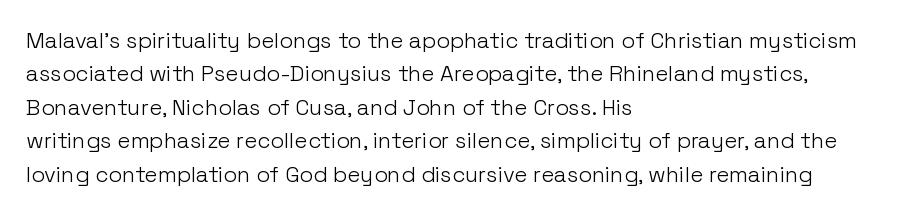
The image shows 22 px text type, upright; set left-aligned, normal line spacing (1.52x), normal letter spacing, not underlined.
